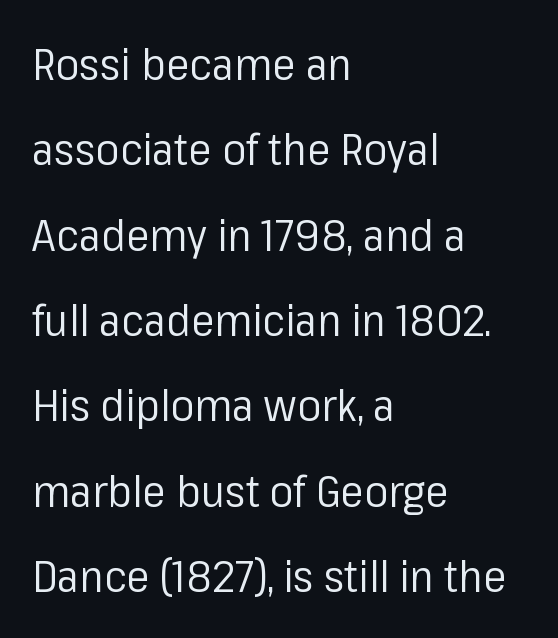
The image shows 44 px regular-weight sans-serif type, upright; set left-aligned, loose line spacing (1.94x), normal letter spacing, not underlined; low stroke contrast and a medium x-height.
